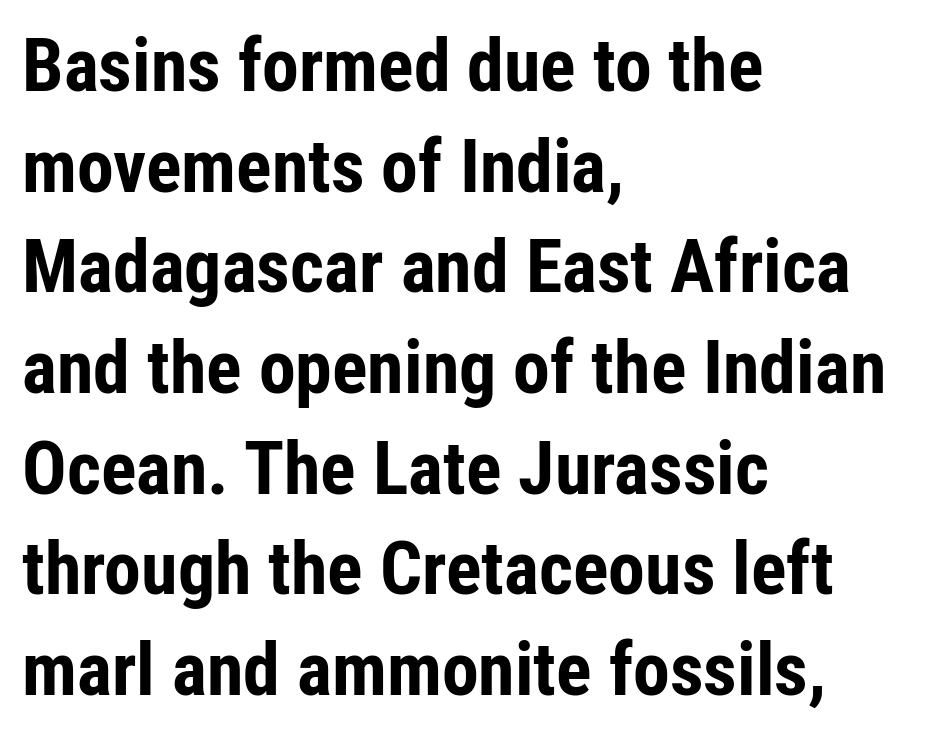
{"serif": "no", "italic": "no", "bold": "yes", "weight": "bold", "width": "condensed", "stroke_contrast": "low", "x_height": "medium", "monospaced": "no", "underline": "no", "align": "left", "line_spacing": "normal", "line_spacing_ratio": 1.36, "letter_spacing": "normal", "letter_spacing_em": 0.0, "glyph_px": 74}
